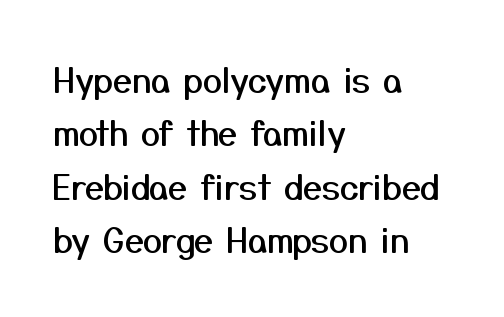
The image shows 34 px sans-serif type, upright; set left-aligned, normal line spacing (1.57x), normal letter spacing, not underlined; medium stroke contrast and a medium x-height.
